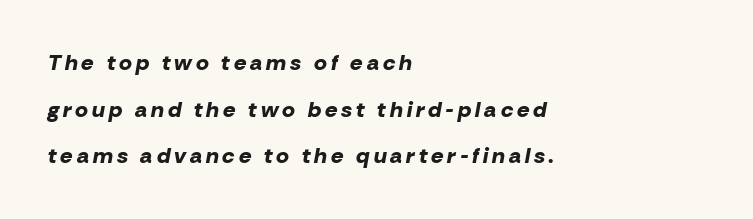
Q: Is the text bold? A: Yes.
Q: Is the text italic (slanted)? A: Yes, it leans right by about 10 degrees.
Q: Is the text underlined? A: No.
Q: How is the paragraph aligned? A: Left-aligned.
Q: Is the spacing between lines tight, normal or loose? A: Loose.
